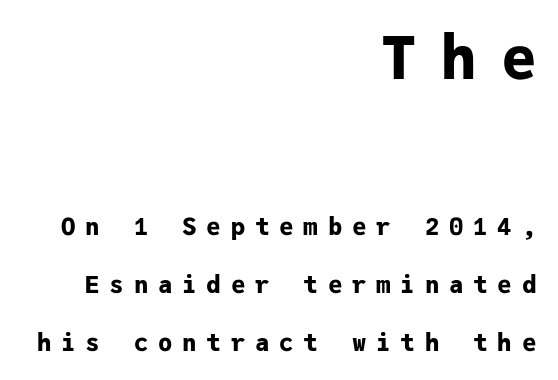
The image shows 59 px bold sans-serif type, upright, monospaced; set right-aligned, loose line spacing (2.42x), unusually wide letter spacing (+0.41 em), not underlined; the first (top) block is 2.46x larger; low stroke contrast and a medium x-height.
